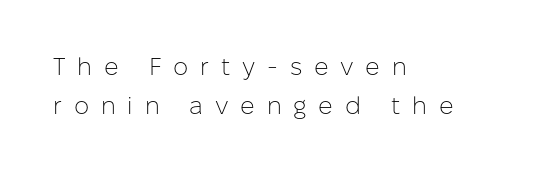
Q: Is the text bold? A: No.
Q: Is the text italic (slanted)? A: No, it is upright.
Q: Is the text underlined? A: No.
Q: How is the paragraph aligned? A: Left-aligned.
Q: Is the spacing between letters normal or unusually wide? A: Unusually wide.
Q: Is the spacing between lines tight, normal or loose? A: Normal.
